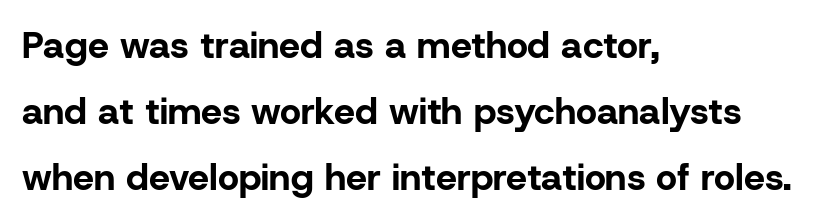
The image shows 37 px bold sans-serif type, upright; set left-aligned, line spacing 1.78x, normal letter spacing, not underlined; low stroke contrast and a medium x-height.
